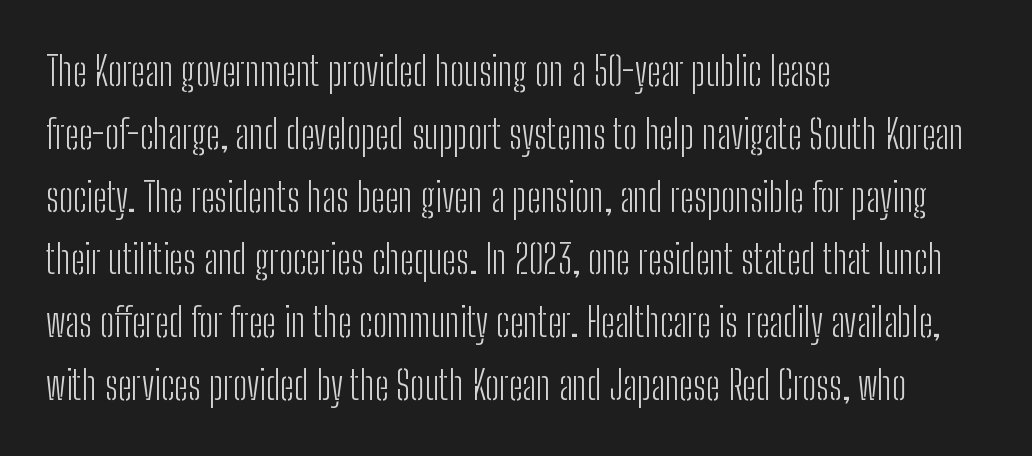
{"serif": "no", "italic": "no", "bold": "no", "weight": "light", "width": "condensed", "stroke_contrast": "low", "x_height": "medium", "monospaced": "no", "underline": "no", "align": "left", "line_spacing": "normal", "line_spacing_ratio": 1.57, "letter_spacing": "normal", "letter_spacing_em": 0.0, "glyph_px": 40}
